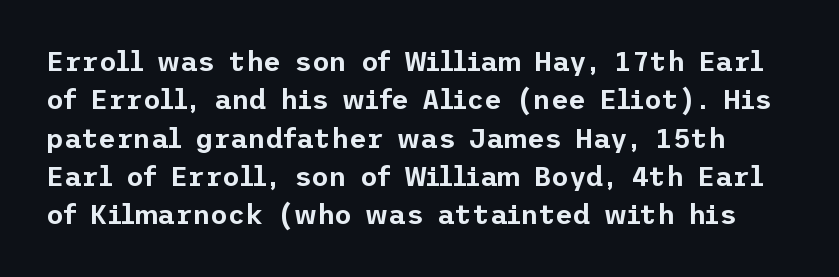
The image shows 27 px text type, upright; set normal line spacing (1.42x), normal letter spacing, not underlined.
